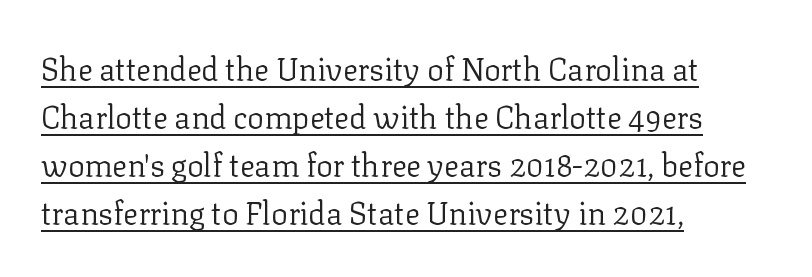
{"serif": "yes", "italic": "no", "bold": "no", "weight": "regular", "width": "normal", "stroke_contrast": "low", "x_height": "medium", "monospaced": "no", "underline": "yes", "align": "left", "line_spacing": "normal", "line_spacing_ratio": 1.55, "letter_spacing": "normal", "letter_spacing_em": 0.0, "glyph_px": 31}
